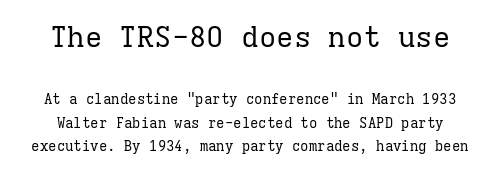
Q: Is the text bold? A: No.
Q: Is the text italic (slanted)? A: No, it is upright.
Q: Is the typeface a serif or a sans-serif typeface? A: Serif.
Q: Is the text underlined? A: No.
Q: Is the spacing between letters normal or unusually wide? A: Normal.
Q: Is the spacing between lines tight, normal or loose? A: Normal.
Q: Which block of text is set in a larger size, the first (top) or the second (bottom)? A: The first (top) one.
Q: Width (condensed, normal, or wide)? A: Normal.
Q: Stroke contrast? A: Low.
Q: x-height? A: Medium.
Q: Monospaced? A: Yes.
